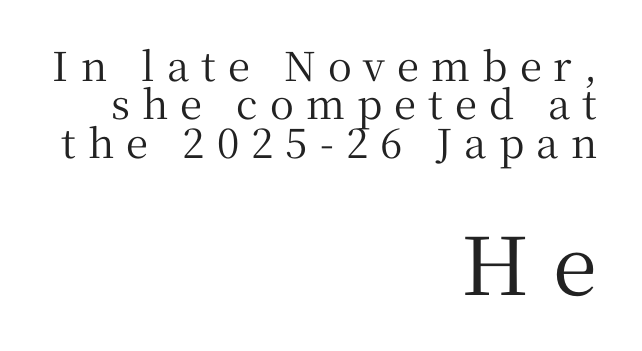
Honestly, the rows look squashed on top of each other. The foot of each line stays bare and open. Does the bottom block carry the larger type? Yes, it does. A typesetter would call this proportional, since set widths differ per character. Old-style or modern, the face here clearly has serifs. One-word summary of the alignment: right.
